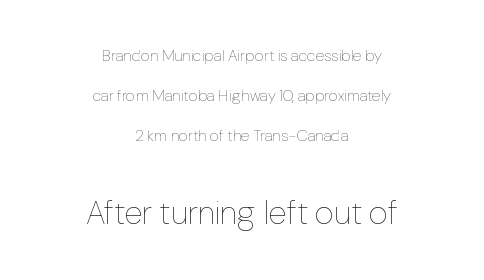
The lower block of text is set noticeably larger than the block above it. Decoration check: the copy has no underline. Italic? Not at all — the glyphs are vertical. The passage shown is typed in a proportional face where columns would drift. What's the leading like? Stretched, with rows far apart. Think standard paragraph weight, or any step lighter than that.
